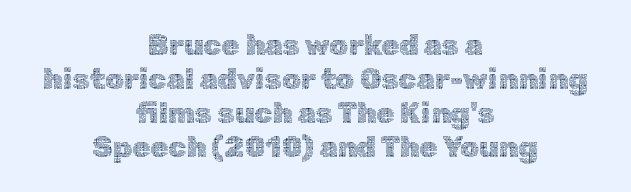
Neither beginnings nor endings align; midpoints do. These lines are rendered in a variable-pitch font. Letters have the restrained weight of plain body copy at most. You could call the tracking neutral — neither tight nor loose. Decoration check: the copy has no underline.
